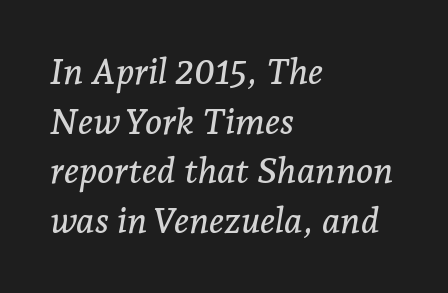
{"serif": "yes", "italic": "yes", "lean": "right", "slant_degrees": 7, "width": "normal", "stroke_contrast": "low", "x_height": "medium", "monospaced": "no", "underline": "no", "align": "left", "line_spacing": "normal", "line_spacing_ratio": 1.38, "letter_spacing": "normal", "letter_spacing_em": 0.0, "glyph_px": 36}
